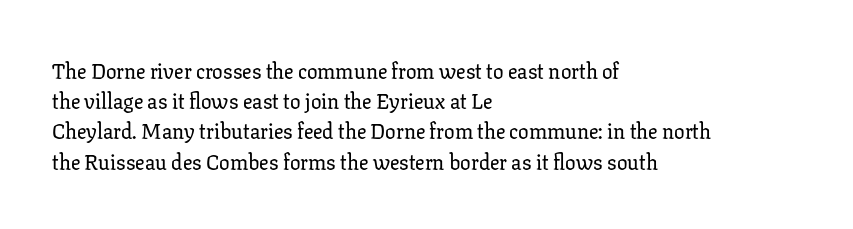
Q: Is the text italic (slanted)? A: No, it is upright.
Q: Is the text underlined? A: No.
Q: How is the paragraph aligned? A: Left-aligned.
Q: Is the spacing between letters normal or unusually wide? A: Normal.
Q: Is the spacing between lines tight, normal or loose? A: Normal.
